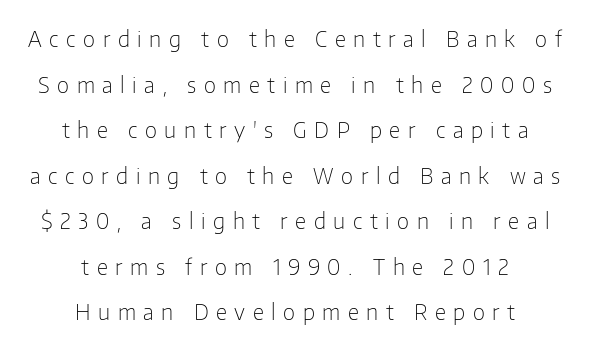
The image shows 21 px text type, upright; set centered, loose line spacing (2.17x), unusually wide letter spacing (+0.36 em), not underlined.
